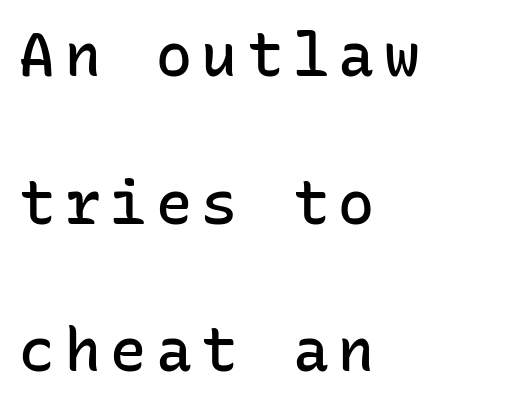
The lines in this sample share a left origin and differ only in where they stop. Emphasis by weight is partial: semibold. This rendering features lettering with no underline. Every character here occupies the same horizontal width, giving the sample a typewriter-like rhythm. The designer dialed line spacing up above the default. No feet cap the strokes, marking this as sans-serif type.
